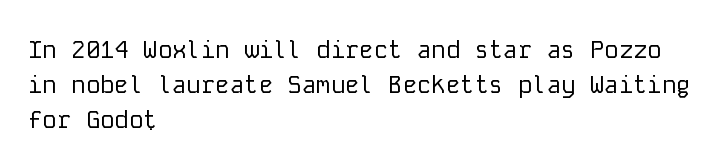
{"italic": "no", "bold": "no", "underline": "no", "align": "left", "line_spacing": "normal", "line_spacing_ratio": 1.46, "letter_spacing": "normal", "letter_spacing_em": 0.0, "glyph_px": 24}
